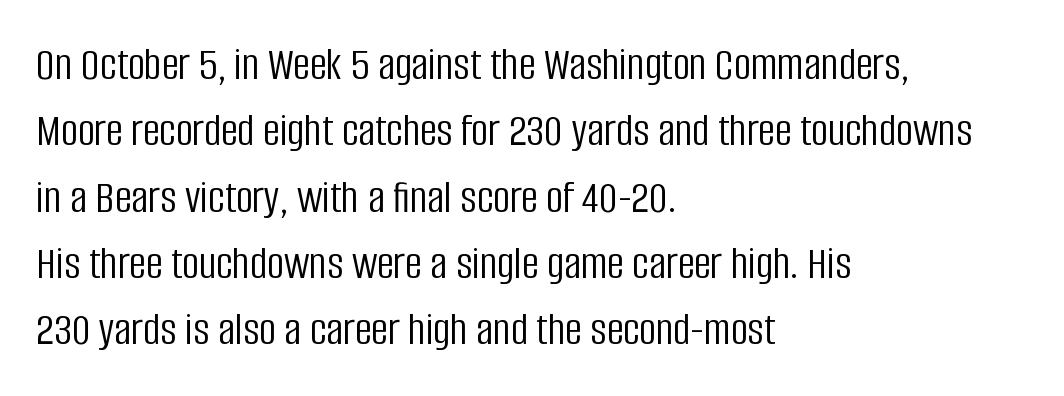
Rule under the text: the space is simply empty. The rendering uses natural spacing where letterforms have individual widths. Unlike a traditional serif, this face leaves its strokes unadorned. Is the stroke heavy? The answer is a plain regular-or-lighter. Teacher's note: observe the even left margin — that is flush-left alignment. The vertical gap from one line to the next is medium.
